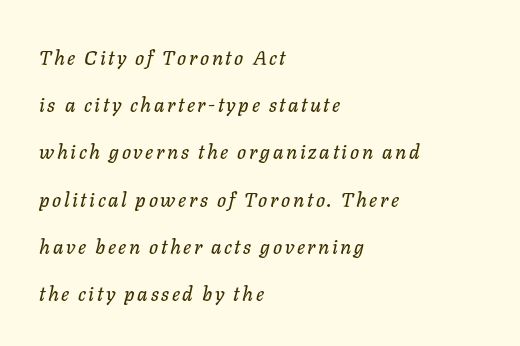
Unmarked baselines from the first word to the last. Would a proofreader flag this as italicized? Yes. These lines are set flush left with a ragged right edge. A typesetter would call this leading open, well beyond the default.
